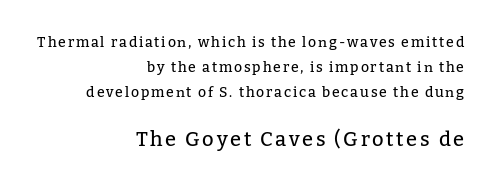
The lower block of text is set noticeably larger than the block above it. A clean baseline with only descenders dipping below it. Which margin do the lines hug? The right one — the left edge is uneven. You can tell it's not italic because the verticals are truly vertical.
